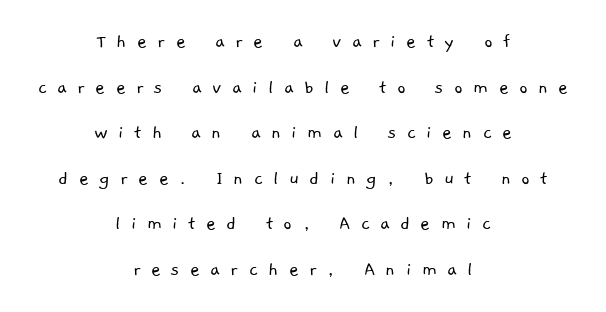
The image shows 21 px text type; set centered, loose line spacing (2.17x), unusually wide letter spacing (+0.49 em), not underlined.
